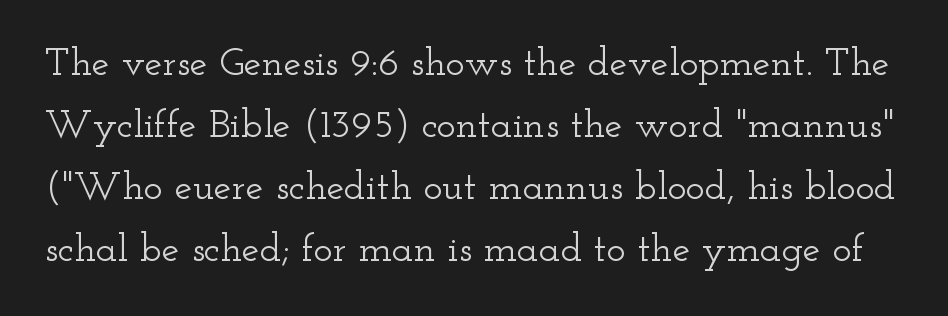
{"serif": "yes", "italic": "no", "width": "wide", "stroke_contrast": "low", "x_height": "small", "monospaced": "no", "underline": "no", "line_spacing": "normal", "line_spacing_ratio": 1.55, "letter_spacing": "normal", "letter_spacing_em": 0.0, "glyph_px": 40}
